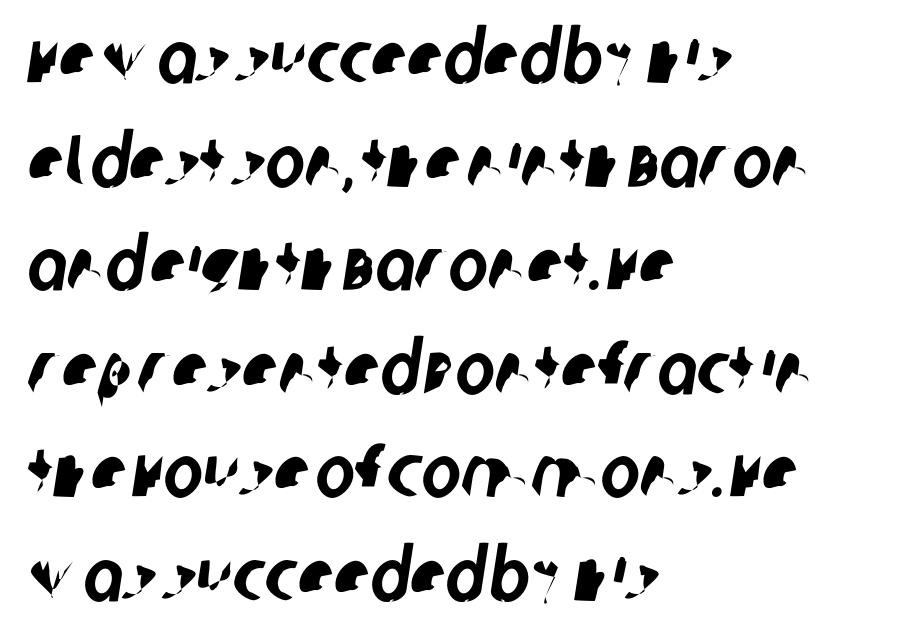
{"serif": "no", "width": "condensed", "stroke_contrast": "low", "x_height": "large", "monospaced": "no", "underline": "no", "align": "left", "line_spacing": "normal", "line_spacing_ratio": 1.4, "letter_spacing": "normal", "letter_spacing_em": 0.0, "glyph_px": 74}
